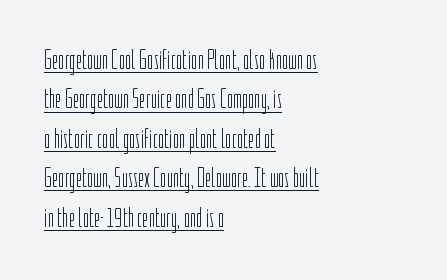
Q: Is the text bold? A: No.
Q: Is the text italic (slanted)? A: No, it is upright.
Q: Is the text underlined? A: Yes.
Q: How is the paragraph aligned? A: Left-aligned.
Q: Is the spacing between letters normal or unusually wide? A: Normal.
Q: Is the spacing between lines tight, normal or loose? A: Normal.
